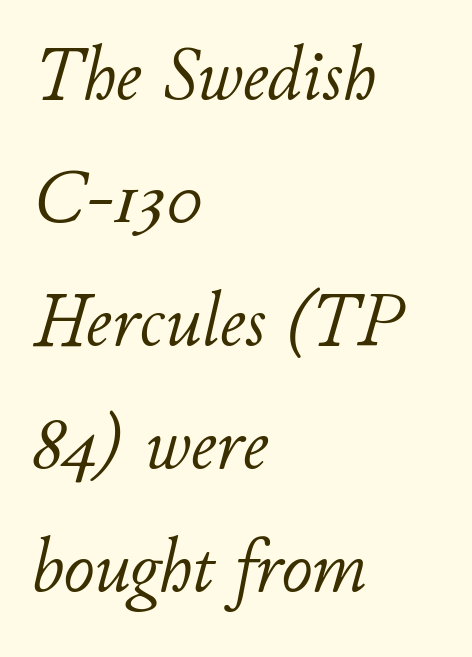
{"italic": "yes", "lean": "right", "slant_degrees": 11, "bold": "no", "weight": "light", "width": "normal", "stroke_contrast": "low", "x_height": "small", "monospaced": "no", "underline": "no", "align": "left", "line_spacing": "normal", "line_spacing_ratio": 1.62, "letter_spacing": "normal", "letter_spacing_em": 0.0, "glyph_px": 76}
